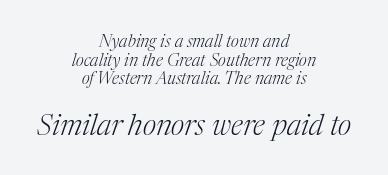
Q: Is the text bold? A: No.
Q: Is the text italic (slanted)? A: Yes, it leans right by about 17 degrees.
Q: Is the typeface a serif or a sans-serif typeface? A: Serif.
Q: Is the text underlined? A: No.
Q: How is the paragraph aligned? A: Centered.
Q: Is the spacing between letters normal or unusually wide? A: Normal.
Q: Is the spacing between lines tight, normal or loose? A: Tight.
Q: Which block of text is set in a larger size, the first (top) or the second (bottom)? A: The second (bottom) one.
Q: Width (condensed, normal, or wide)? A: Normal.
Q: Stroke contrast? A: Medium.
Q: x-height? A: Medium.
Q: Monospaced? A: No.
